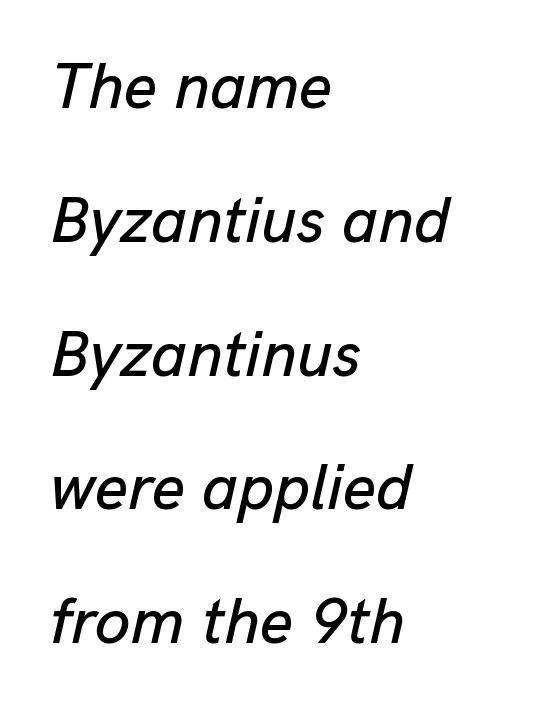
Q: Is the text italic (slanted)? A: Yes, it leans right by about 13 degrees.
Q: Is the text underlined? A: No.
Q: How is the paragraph aligned? A: Left-aligned.
Q: Is the spacing between letters normal or unusually wide? A: Normal.
Q: Is the spacing between lines tight, normal or loose? A: Loose.
Q: Width (condensed, normal, or wide)? A: Normal.
Q: Stroke contrast? A: Low.
Q: x-height? A: Medium.
Q: Monospaced? A: No.
